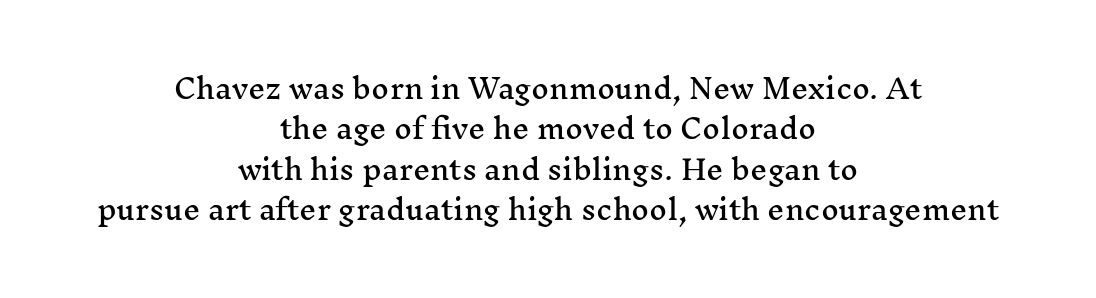
The image shows 27 px text type, upright; set centered, normal line spacing (1.5x), normal letter spacing, not underlined.
